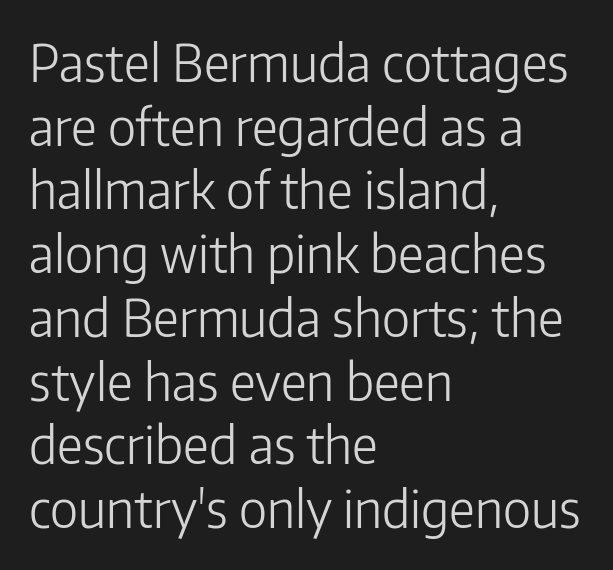
{"serif": "no", "italic": "no", "bold": "no", "weight": "light", "width": "normal", "stroke_contrast": "low", "x_height": "medium", "monospaced": "no", "underline": "no", "align": "left", "line_spacing": "normal", "line_spacing_ratio": 1.25, "letter_spacing": "normal", "letter_spacing_em": 0.0, "glyph_px": 51}
